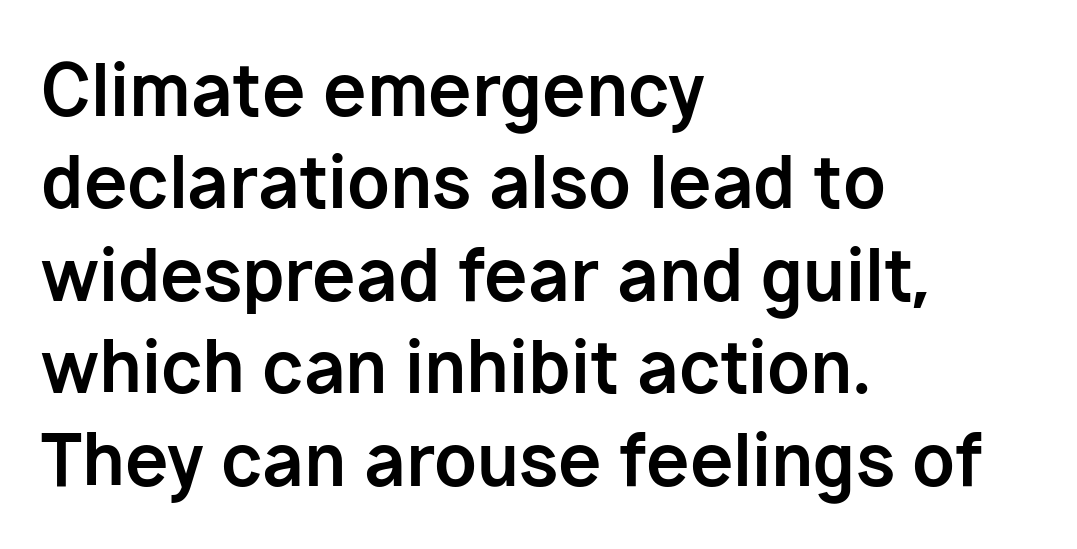
The image shows 70 px bold sans-serif type, upright; set left-aligned, normal line spacing (1.32x), normal letter spacing, not underlined; low stroke contrast and a medium x-height.
